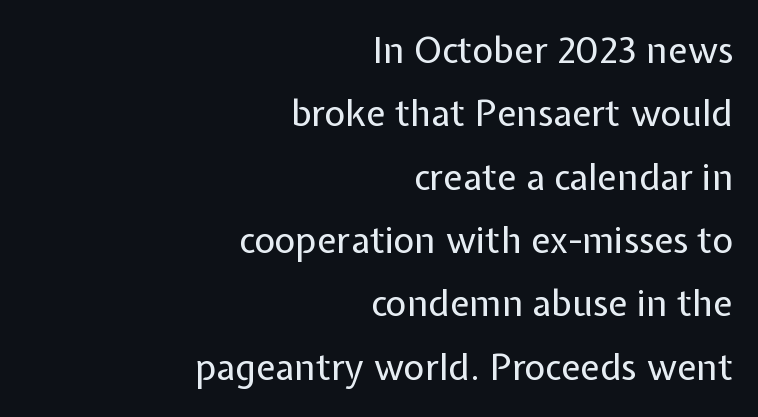
The image shows 36 px regular-weight sans-serif type, upright; set right-aligned, line spacing 1.76x, normal letter spacing, not underlined; low stroke contrast and a medium x-height.
